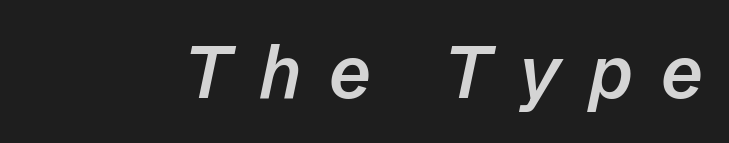
The specimen omits any rule beneath the text block's lines. Every letter is mildly thick-stroked: semibold rather than bold. The font's italic variant was chosen for this text. Proportional: the letters do not fall into vertical columns.
